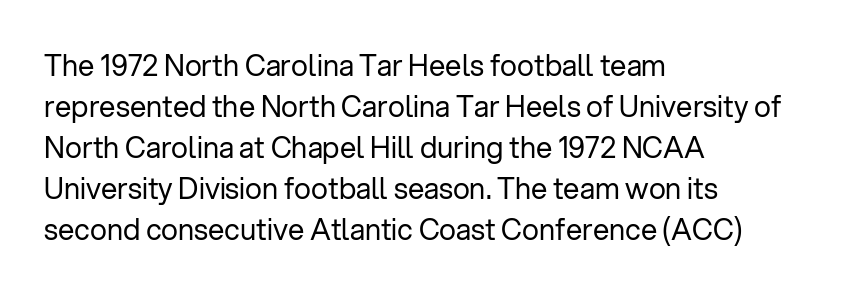
The image shows 29 px regular-weight sans-serif type, upright; set left-aligned, normal line spacing (1.41x), normal letter spacing, not underlined; low stroke contrast and a medium x-height.
